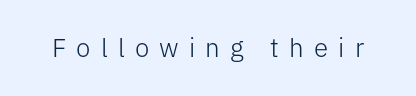
Q: Is the text bold? A: No.
Q: Is the text italic (slanted)? A: No, it is upright.
Q: Is the text underlined? A: No.
Q: Is the spacing between letters normal or unusually wide? A: Unusually wide.
